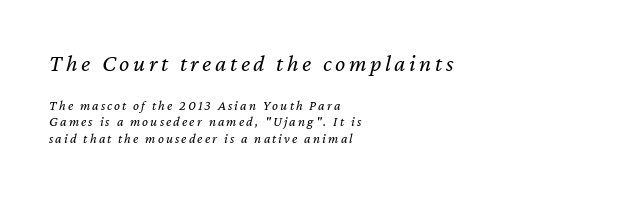
Q: Is the text bold? A: No.
Q: Is the text italic (slanted)? A: Yes, it leans right by about 12 degrees.
Q: Is the text underlined? A: No.
Q: How is the paragraph aligned? A: Left-aligned.
Q: Which block of text is set in a larger size, the first (top) or the second (bottom)? A: The first (top) one.
